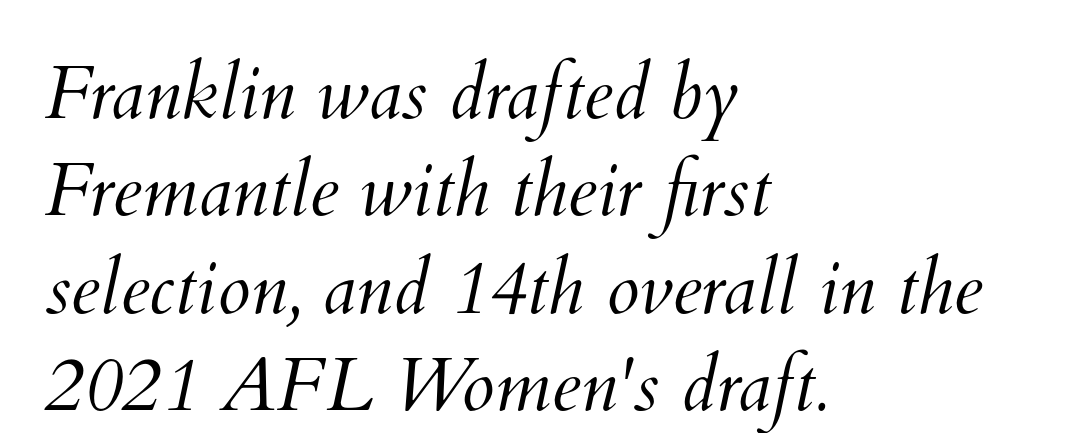
The image shows 75 px light type; set left-aligned, normal line spacing (1.3x), normal letter spacing, not underlined; medium stroke contrast and a small x-height.
